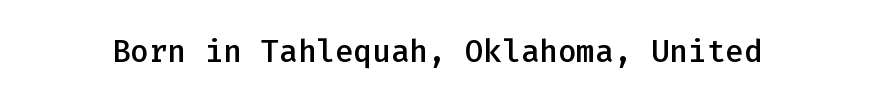
Q: Is the text bold? A: Semi-bold.
Q: Is the text italic (slanted)? A: No, it is upright.
Q: Is the typeface a serif or a sans-serif typeface? A: Sans-serif.
Q: Is the text underlined? A: No.
Q: Is the spacing between letters normal or unusually wide? A: Normal.
Q: Width (condensed, normal, or wide)? A: Normal.
Q: Stroke contrast? A: Low.
Q: x-height? A: Medium.
Q: Monospaced? A: Yes.
